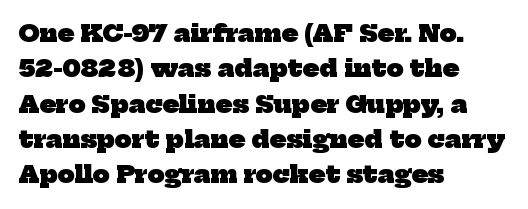
Q: Is the text bold? A: Yes.
Q: Is the text underlined? A: No.
Q: How is the paragraph aligned? A: Left-aligned.
Q: Is the spacing between letters normal or unusually wide? A: Normal.
Q: Is the spacing between lines tight, normal or loose? A: Normal.
